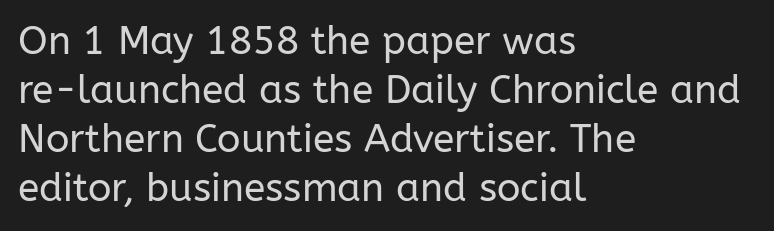
Q: Is the text bold? A: No.
Q: Is the text italic (slanted)? A: No, it is upright.
Q: Is the typeface a serif or a sans-serif typeface? A: Sans-serif.
Q: Is the text underlined? A: No.
Q: How is the paragraph aligned? A: Left-aligned.
Q: Is the spacing between letters normal or unusually wide? A: Normal.
Q: Is the spacing between lines tight, normal or loose? A: Normal.
Q: Width (condensed, normal, or wide)? A: Normal.
Q: Stroke contrast? A: Low.
Q: x-height? A: Medium.
Q: Monospaced? A: No.
